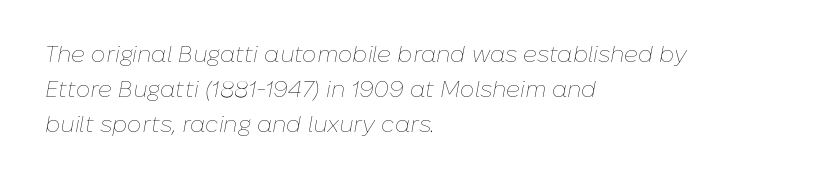
Q: Is the text bold? A: No.
Q: Is the text italic (slanted)? A: Yes, it leans right by about 10 degrees.
Q: Is the text underlined? A: No.
Q: How is the paragraph aligned? A: Left-aligned.
Q: Is the spacing between letters normal or unusually wide? A: Normal.
Q: Is the spacing between lines tight, normal or loose? A: Normal.
